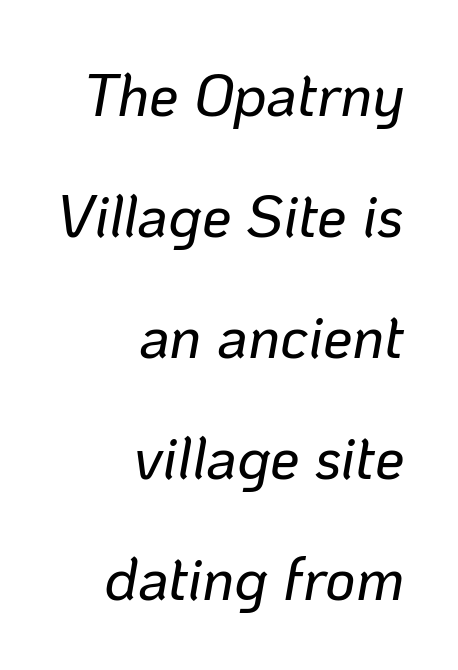
{"italic": "yes", "lean": "right", "slant_degrees": 10, "width": "normal", "stroke_contrast": "low", "x_height": "medium", "monospaced": "no", "underline": "no", "align": "right", "line_spacing": "loose", "line_spacing_ratio": 2.05, "letter_spacing": "normal", "letter_spacing_em": 0.0, "glyph_px": 59}
